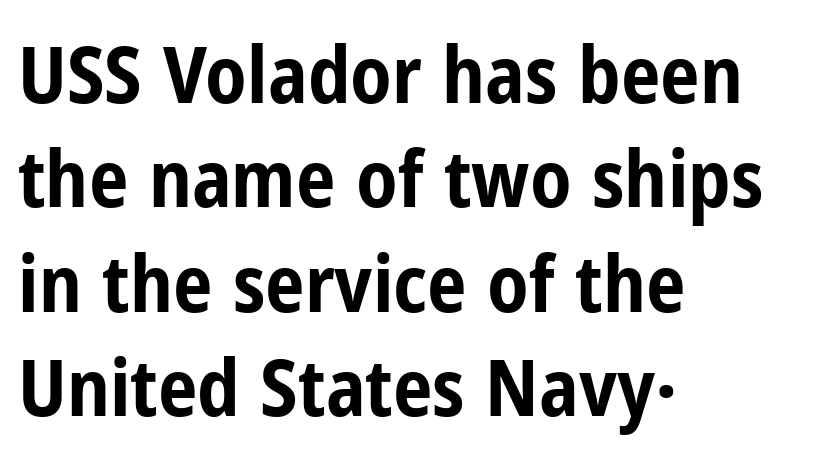
{"serif": "no", "italic": "no", "bold": "yes", "weight": "bold", "width": "condensed", "stroke_contrast": "low", "x_height": "medium", "monospaced": "no", "underline": "no", "align": "left", "line_spacing": "normal", "line_spacing_ratio": 1.32, "letter_spacing": "normal", "letter_spacing_em": 0.0, "glyph_px": 79}
